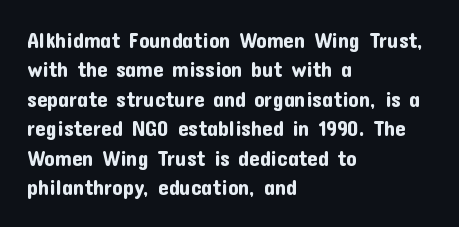
Q: Is the text italic (slanted)? A: No, it is upright.
Q: Is the text underlined? A: No.
Q: How is the paragraph aligned? A: Left-aligned.
Q: Is the spacing between letters normal or unusually wide? A: Normal.
Q: Is the spacing between lines tight, normal or loose? A: Normal.
